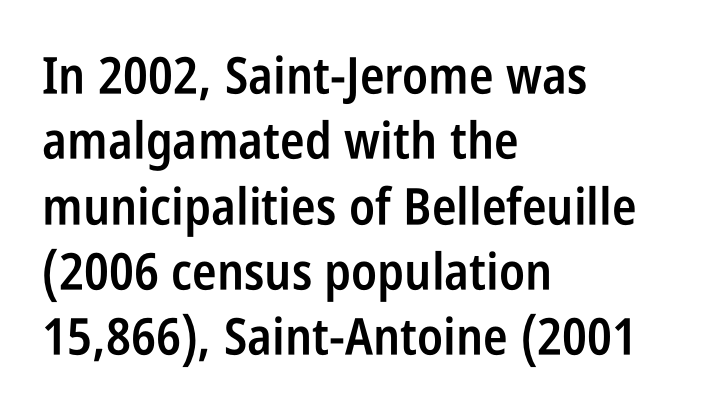
Q: Is the text bold? A: Semi-bold.
Q: Is the text italic (slanted)? A: No, it is upright.
Q: Is the typeface a serif or a sans-serif typeface? A: Sans-serif.
Q: Is the text underlined? A: No.
Q: How is the paragraph aligned? A: Left-aligned.
Q: Is the spacing between letters normal or unusually wide? A: Normal.
Q: Is the spacing between lines tight, normal or loose? A: Normal.
Q: Width (condensed, normal, or wide)? A: Condensed.
Q: Stroke contrast? A: Low.
Q: x-height? A: Large.
Q: Monospaced? A: No.
